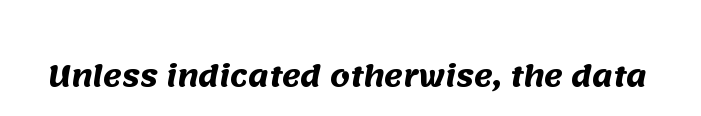
The image shows 28 px heavy sans-serif type; set normal letter spacing, not underlined; medium stroke contrast and a large x-height.
